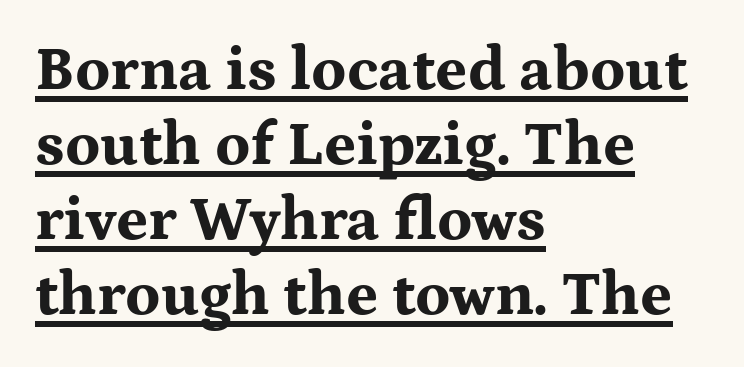
The image shows 62 px bold, wide serif type, upright; set left-aligned, line spacing 1.21x, normal letter spacing, underlined; medium stroke contrast and a medium x-height.
